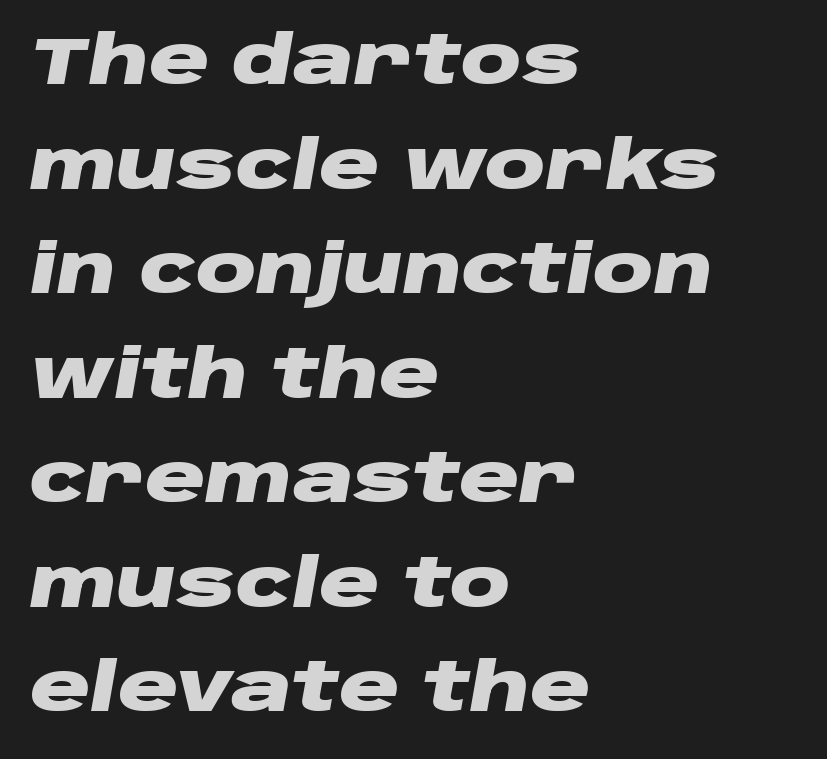
Q: Is the text bold? A: Yes.
Q: Is the text italic (slanted)? A: Yes, it leans right by about 10 degrees.
Q: Is the text underlined? A: No.
Q: How is the paragraph aligned? A: Left-aligned.
Q: Is the spacing between letters normal or unusually wide? A: Normal.
Q: Is the spacing between lines tight, normal or loose? A: Normal.
Q: Width (condensed, normal, or wide)? A: Wide.
Q: Stroke contrast? A: Low.
Q: x-height? A: Large.
Q: Monospaced? A: No.
